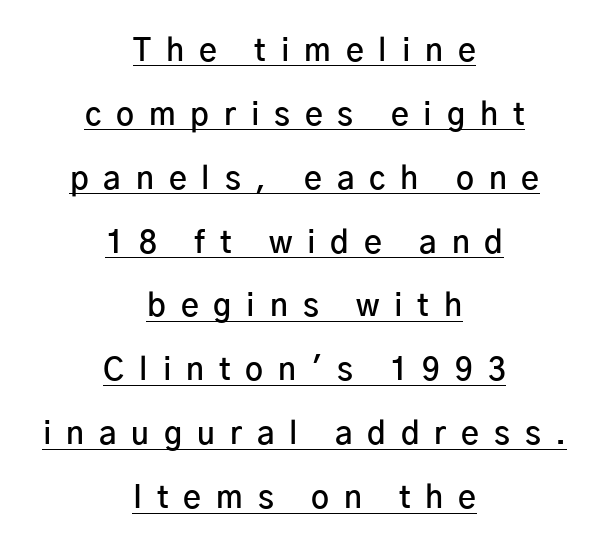
Q: Is the text bold? A: Semi-bold.
Q: Is the text italic (slanted)? A: No, it is upright.
Q: Is the typeface a serif or a sans-serif typeface? A: Sans-serif.
Q: Is the text underlined? A: Yes.
Q: How is the paragraph aligned? A: Centered.
Q: Is the spacing between letters normal or unusually wide? A: Unusually wide.
Q: Is the spacing between lines tight, normal or loose? A: Loose.
Q: Width (condensed, normal, or wide)? A: Normal.
Q: Stroke contrast? A: Low.
Q: x-height? A: Medium.
Q: Monospaced? A: No.
